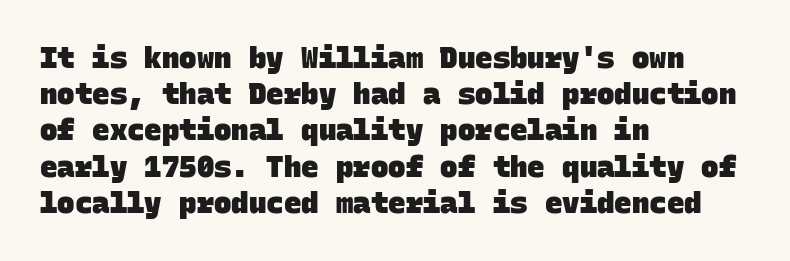
Q: Is the text bold? A: Yes.
Q: Is the typeface a serif or a sans-serif typeface? A: Sans-serif.
Q: Is the text underlined? A: No.
Q: How is the paragraph aligned? A: Left-aligned.
Q: Is the spacing between letters normal or unusually wide? A: Normal.
Q: Is the spacing between lines tight, normal or loose? A: Normal.
Q: Width (condensed, normal, or wide)? A: Normal.
Q: Stroke contrast? A: Low.
Q: x-height? A: Large.
Q: Monospaced? A: Yes.
